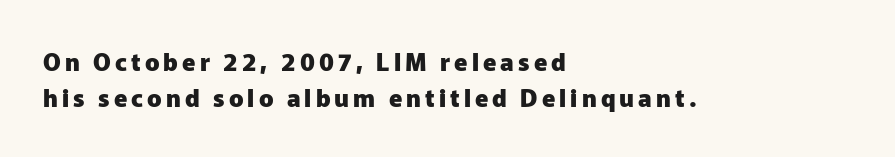
Q: Is the text bold? A: Yes.
Q: Is the text italic (slanted)? A: No, it is upright.
Q: Is the text underlined? A: No.
Q: How is the paragraph aligned? A: Left-aligned.
Q: Is the spacing between lines tight, normal or loose? A: Normal.
